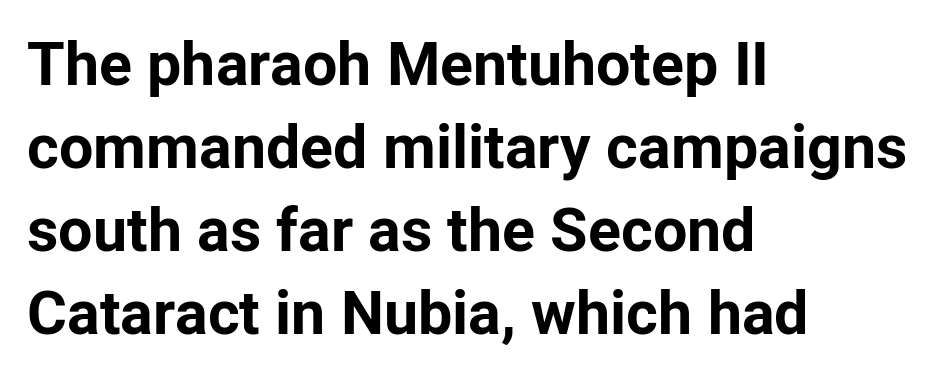
A clean baseline with only descenders dipping below it. This block has exactly the height ordinary leading produces. Designer's note — italics off, roman on. Each letter's strokes conclude bluntly, with no projecting serifs. This sample uses plain, unmodified letter spacing.
